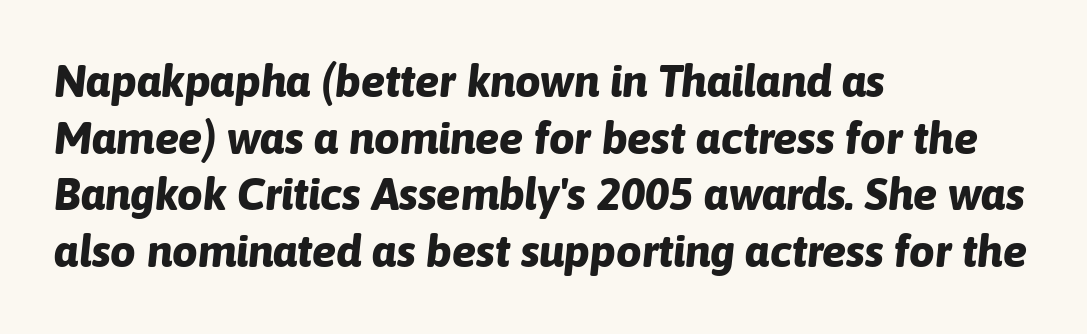
{"italic": "yes", "lean": "right", "slant_degrees": 6, "bold": "yes", "weight": "bold", "width": "normal", "stroke_contrast": "low", "x_height": "medium", "monospaced": "no", "underline": "no", "align": "left", "line_spacing": "normal", "line_spacing_ratio": 1.26, "letter_spacing": "normal", "letter_spacing_em": 0.0, "glyph_px": 45}
